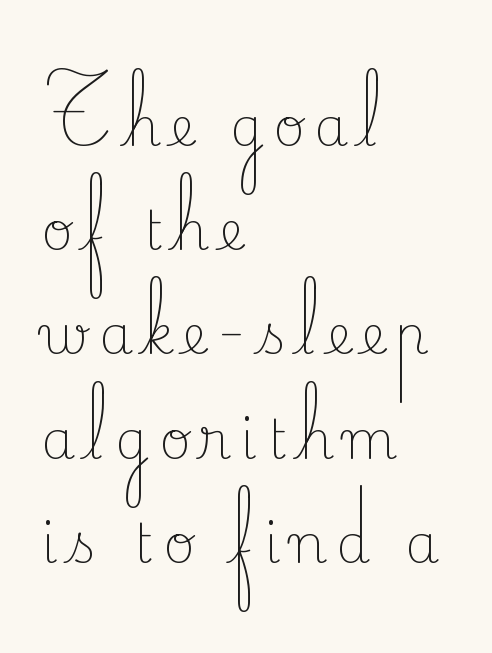
The designer dialed line spacing up above the default. Caption: face not bold, strokes unweighted. The strip under each line holds only bare page. The text was rendered using a seriffed face with decorative stroke endings.
